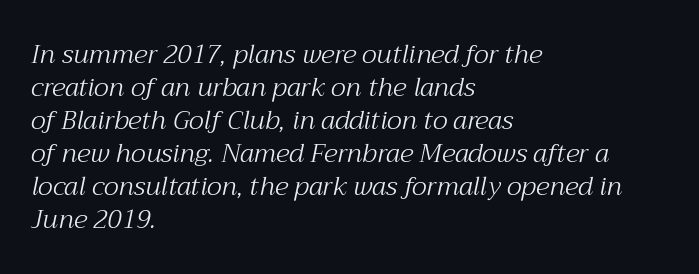
{"italic": "yes", "lean": "right", "slant_degrees": 12, "bold": "no", "underline": "no", "align": "left", "line_spacing": "normal", "line_spacing_ratio": 1.27, "letter_spacing": "normal", "letter_spacing_em": 0.0, "glyph_px": 26}
